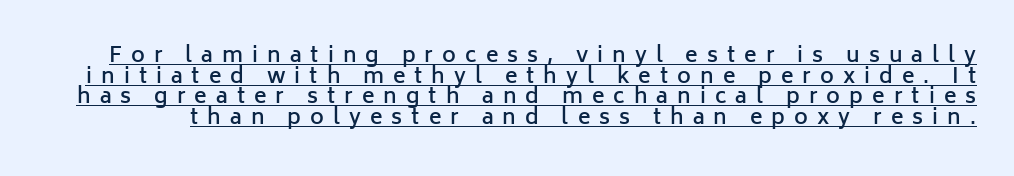
{"italic": "no", "bold": "semi", "underline": "yes", "line_spacing": "tight", "line_spacing_ratio": 0.98, "letter_spacing": "wide", "letter_spacing_em": 0.43, "glyph_px": 21}
